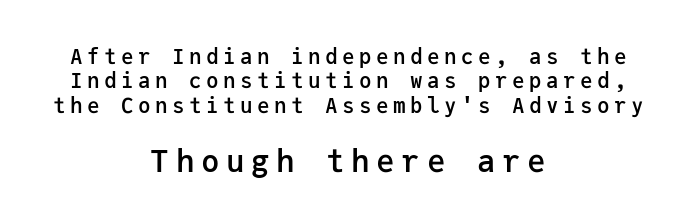
Type style note: lacks serifs. The paragraph shown floats in the horizontal middle. The typesetting leans somewhat heavy: a semibold. Top chunk: small. Bottom chunk: large. The passage shown has open, widely tracked lettering throughout.
